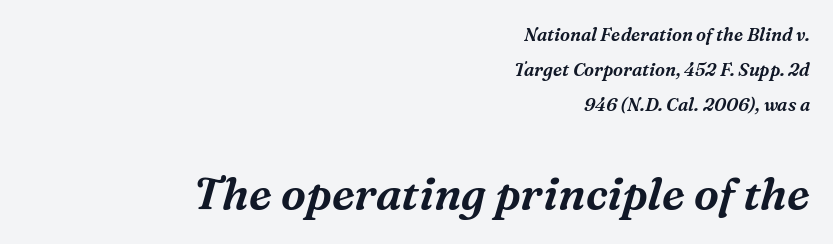
The image shows 45 px serif type, italic (leaning right); set right-aligned, loose line spacing (1.94x), normal letter spacing, not underlined; the second (bottom) block is 2.5x larger; medium stroke contrast and a medium x-height.
